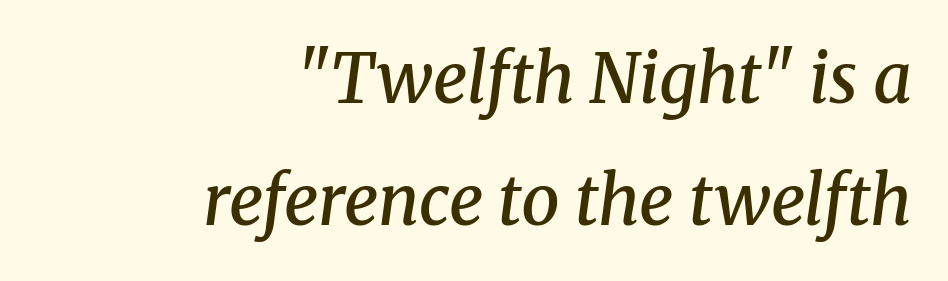
{"serif": "yes", "italic": "yes", "lean": "right", "slant_degrees": 8, "bold": "semi", "weight": "semibold", "width": "normal", "stroke_contrast": "medium", "x_height": "medium", "monospaced": "no", "underline": "no", "align": "right", "line_spacing_ratio": 1.8, "letter_spacing": "normal", "letter_spacing_em": 0.0, "glyph_px": 68}
